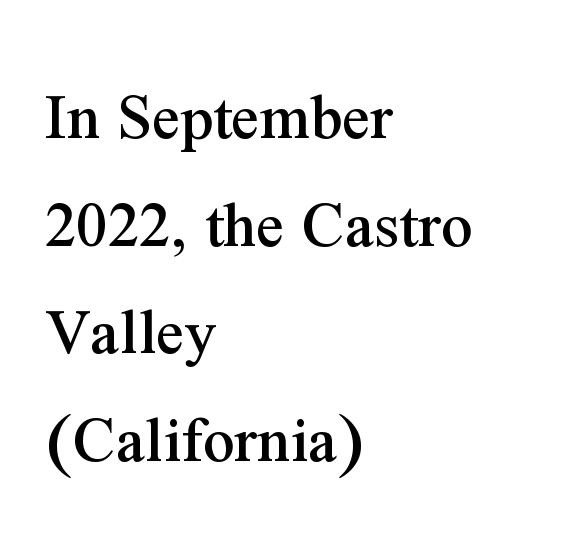
Q: Is the text italic (slanted)? A: No, it is upright.
Q: Is the typeface a serif or a sans-serif typeface? A: Serif.
Q: Is the text underlined? A: No.
Q: How is the paragraph aligned? A: Left-aligned.
Q: Is the spacing between letters normal or unusually wide? A: Normal.
Q: Is the spacing between lines tight, normal or loose? A: Normal.
Q: Width (condensed, normal, or wide)? A: Normal.
Q: Stroke contrast? A: Medium.
Q: x-height? A: Medium.
Q: Monospaced? A: No.
